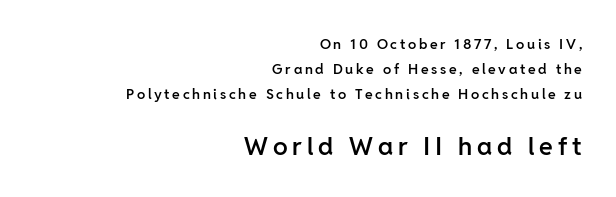
Q: Is the text bold? A: Semi-bold.
Q: Is the text italic (slanted)? A: No, it is upright.
Q: Is the text underlined? A: No.
Q: How is the paragraph aligned? A: Right-aligned.
Q: Which block of text is set in a larger size, the first (top) or the second (bottom)? A: The second (bottom) one.
